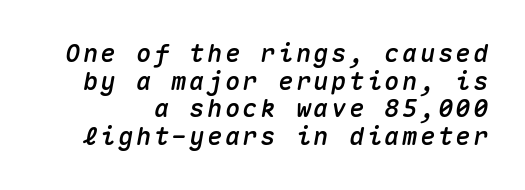
Cramped leading. Designer's note — italics engaged. Descenders are the only things crossing below the line.
